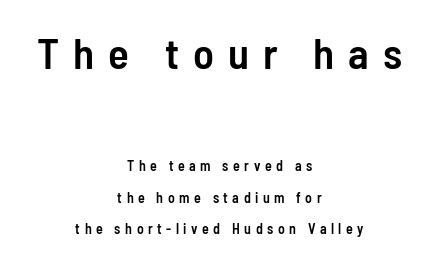
{"serif": "no", "italic": "no", "bold": "semi", "weight": "semibold", "width": "condensed", "stroke_contrast": "low", "x_height": "medium", "monospaced": "no", "underline": "no", "align": "center", "line_spacing": "loose", "line_spacing_ratio": 2.25, "letter_spacing": "wide", "letter_spacing_em": 0.32, "larger_block": "first", "size_ratio": 3.07, "glyph_px": 43}
